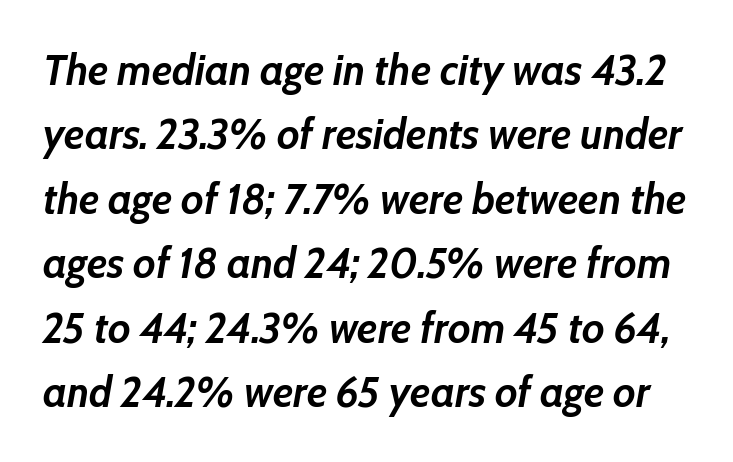
The image shows 43 px semibold type, italic (leaning right); set normal line spacing (1.5x), normal letter spacing, not underlined; low stroke contrast and a medium x-height.
